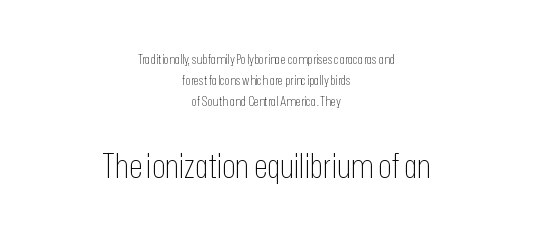
Q: Is the text bold? A: No.
Q: Is the text italic (slanted)? A: No, it is upright.
Q: Is the typeface a serif or a sans-serif typeface? A: Sans-serif.
Q: Is the text underlined? A: No.
Q: How is the paragraph aligned? A: Centered.
Q: Is the spacing between letters normal or unusually wide? A: Normal.
Q: Is the spacing between lines tight, normal or loose? A: Normal.
Q: Which block of text is set in a larger size, the first (top) or the second (bottom)? A: The second (bottom) one.
Q: Width (condensed, normal, or wide)? A: Condensed.
Q: Stroke contrast? A: Low.
Q: x-height? A: Medium.
Q: Monospaced? A: No.
